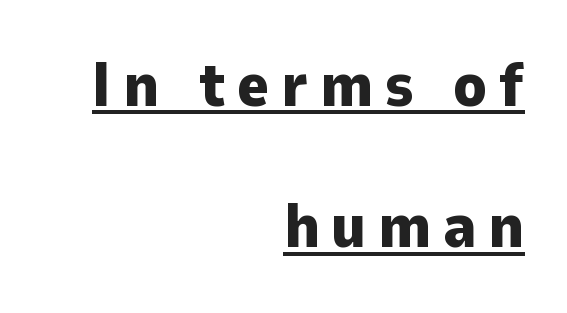
Q: Is the text bold? A: Yes.
Q: Is the text italic (slanted)? A: No, it is upright.
Q: Is the typeface a serif or a sans-serif typeface? A: Sans-serif.
Q: Is the text underlined? A: Yes.
Q: How is the paragraph aligned? A: Right-aligned.
Q: Is the spacing between lines tight, normal or loose? A: Loose.
Q: Width (condensed, normal, or wide)? A: Normal.
Q: Stroke contrast? A: Low.
Q: x-height? A: Medium.
Q: Monospaced? A: No.
